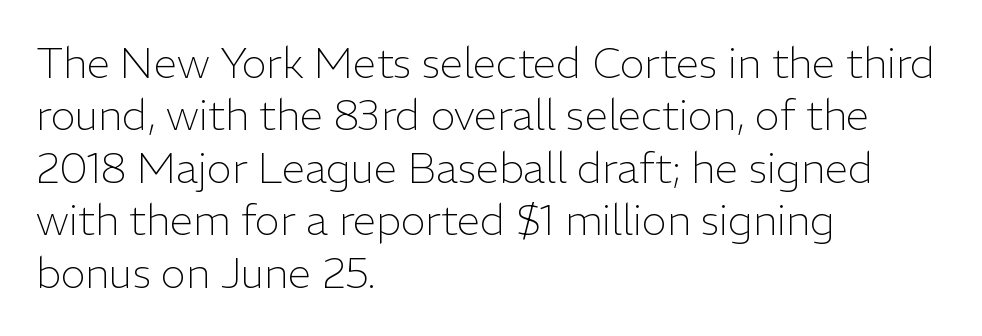
The image shows 42 px light sans-serif type, upright; set left-aligned, normal line spacing (1.25x), normal letter spacing, not underlined; low stroke contrast and a medium x-height.
